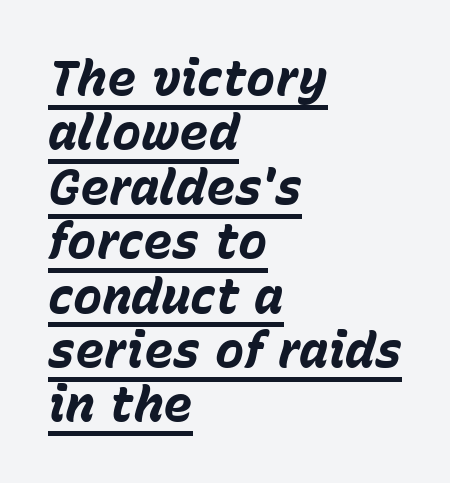
A typesetter would call this zero additional tracking. The passage shown leans; its letterforms are oblique. The specimen includes a rule beneath the text block's lines. Baseline-to-baseline distance is barely more than the letter height. The paragraph has a hard left edge and a soft right edge. I'd describe the lettering as bold — thick and assertive.
